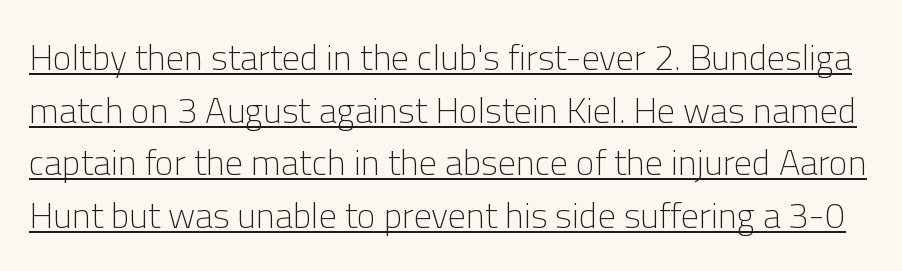
{"serif": "no", "italic": "no", "bold": "no", "weight": "light", "width": "normal", "stroke_contrast": "low", "x_height": "medium", "monospaced": "no", "underline": "yes", "line_spacing": "normal", "line_spacing_ratio": 1.46, "letter_spacing": "normal", "letter_spacing_em": 0.0, "glyph_px": 36}
